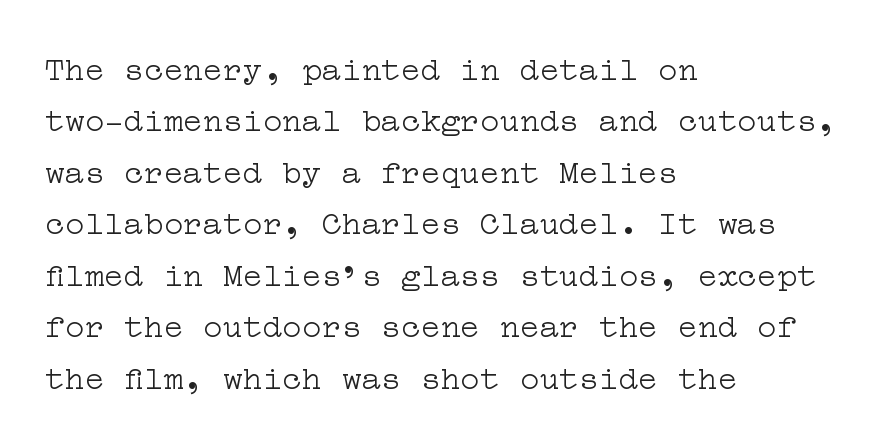
The image shows 33 px light, wide serif type, upright; set left-aligned, normal line spacing (1.56x), normal letter spacing, not underlined; low stroke contrast and a medium x-height.
